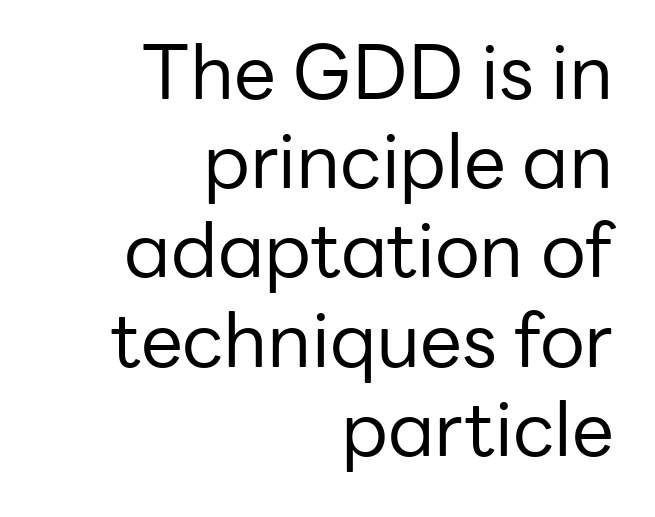
{"serif": "no", "italic": "no", "bold": "no", "weight": "regular", "width": "normal", "stroke_contrast": "low", "x_height": "medium", "monospaced": "no", "underline": "no", "align": "right", "line_spacing_ratio": 1.19, "letter_spacing": "normal", "letter_spacing_em": 0.0, "glyph_px": 75}
